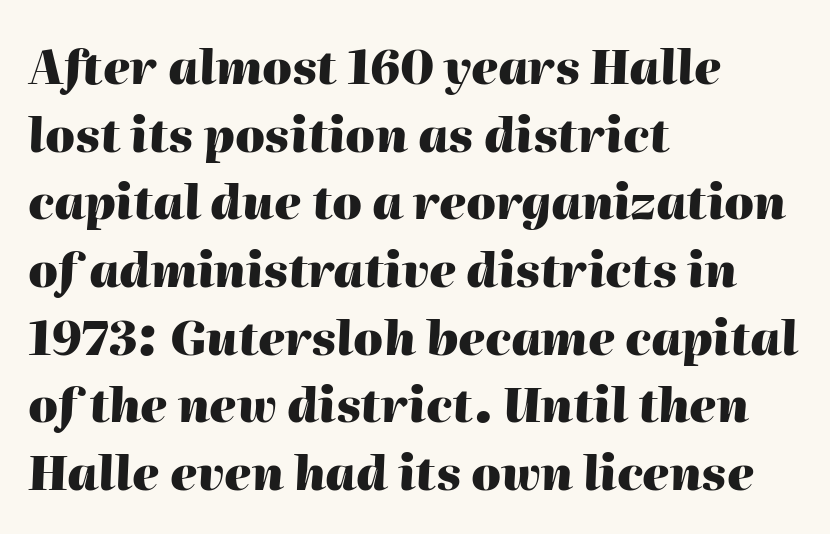
{"italic": "yes", "lean": "right", "slant_degrees": 2, "bold": "yes", "weight": "heavy", "width": "normal", "stroke_contrast": "high", "x_height": "medium", "monospaced": "no", "underline": "no", "align": "left", "line_spacing": "normal", "line_spacing_ratio": 1.44, "letter_spacing": "normal", "letter_spacing_em": 0.0, "glyph_px": 47}
